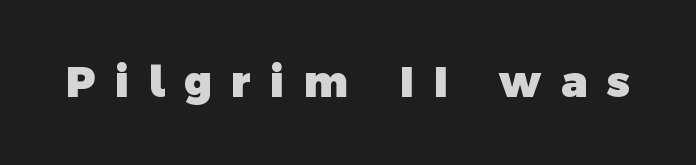
The image shows 43 px heavy sans-serif type; set unusually wide letter spacing (+0.45 em), not underlined; a medium x-height.
